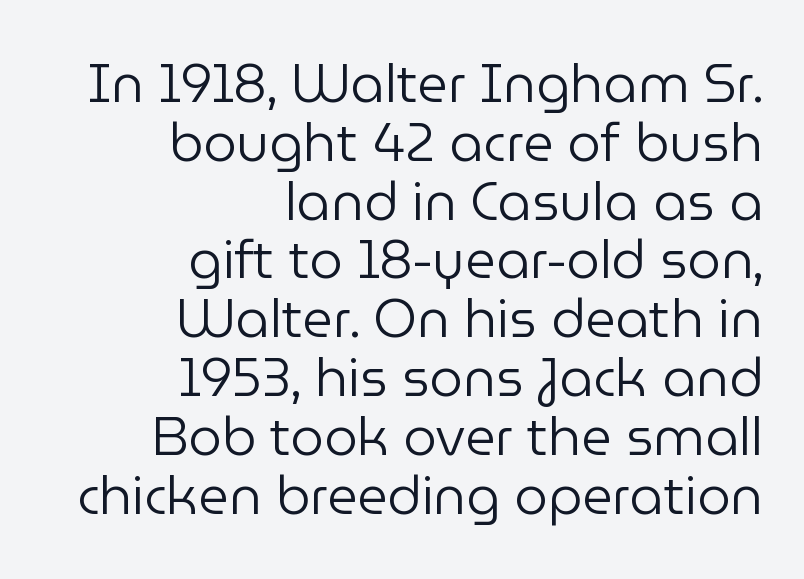
Heaviness? Minimal to ordinary, like unemphasized prose. Character widths vary here, with narrow letters taking less room than wide ones. The lines in this sample share a right terminus and differ only in where they begin. Grotesque or geometric, the face here clearly has no serifs. Just letters on the line, the space beneath them empty.
